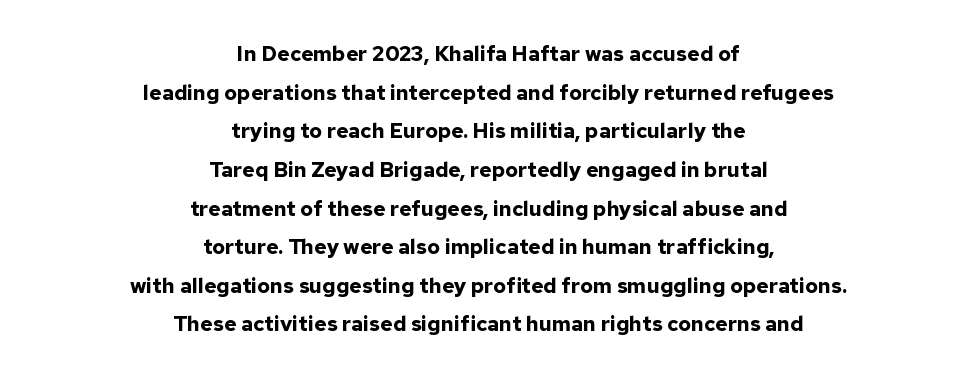
The image shows 21 px bold type, upright; set centered, line spacing 1.84x, normal letter spacing, not underlined.
